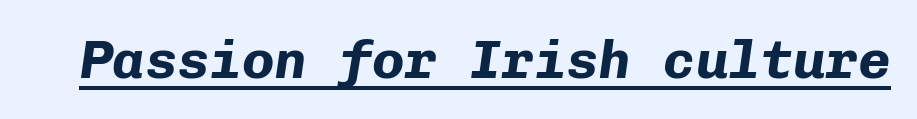
{"italic": "yes", "lean": "right", "slant_degrees": 8, "bold": "yes", "weight": "bold", "width": "normal", "stroke_contrast": "low", "x_height": "medium", "monospaced": "yes", "underline": "yes", "letter_spacing": "normal", "letter_spacing_em": 0.0, "glyph_px": 54}
